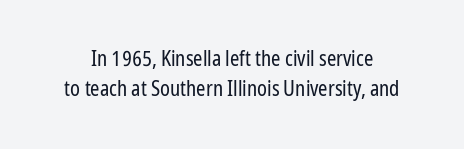
The image shows 21 px text type, upright; set normal line spacing (1.45x), normal letter spacing, not underlined.
